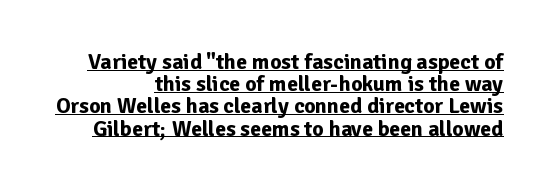
When letters stand straight like this, we call the style roman or upright. A full-strength bold gives these letters their thick strokes. Underlined type. In terms of leading, this rendering errs on the cramped side. The passage shown has conventional tracking throughout.
